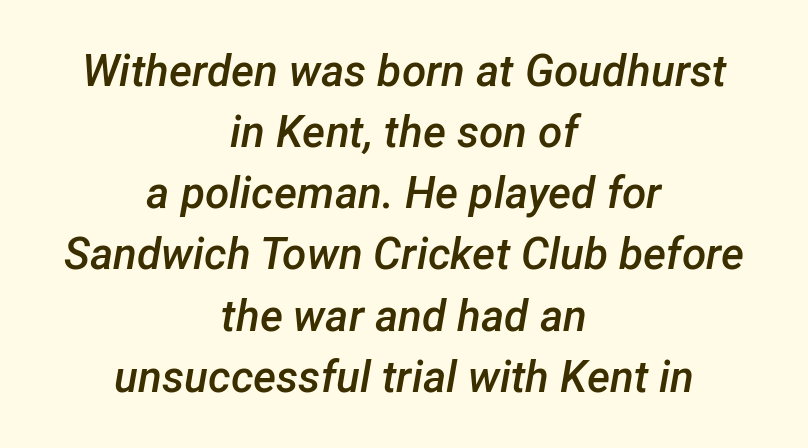
The image shows 44 px semibold type, italic (leaning right); set centered, normal line spacing (1.39x), normal letter spacing, not underlined; low stroke contrast and a medium x-height.
